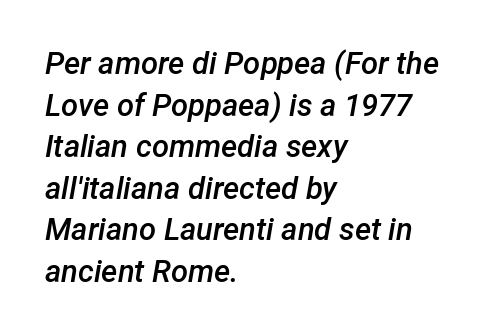
The image shows 31 px semibold type, italic (leaning right); set left-aligned, normal line spacing (1.34x), normal letter spacing, not underlined; low stroke contrast and a medium x-height.
